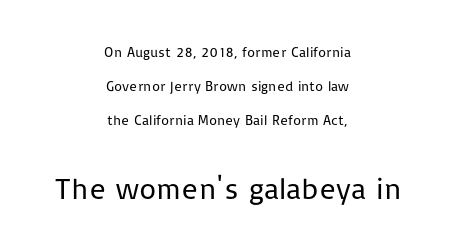
{"serif": "no", "italic": "no", "bold": "no", "weight": "regular", "width": "normal", "stroke_contrast": "low", "x_height": "medium", "monospaced": "no", "underline": "no", "align": "center", "line_spacing": "loose", "line_spacing_ratio": 2.43, "letter_spacing": "normal", "letter_spacing_em": 0.0, "larger_block": "second", "size_ratio": 2.14, "glyph_px": 30}
